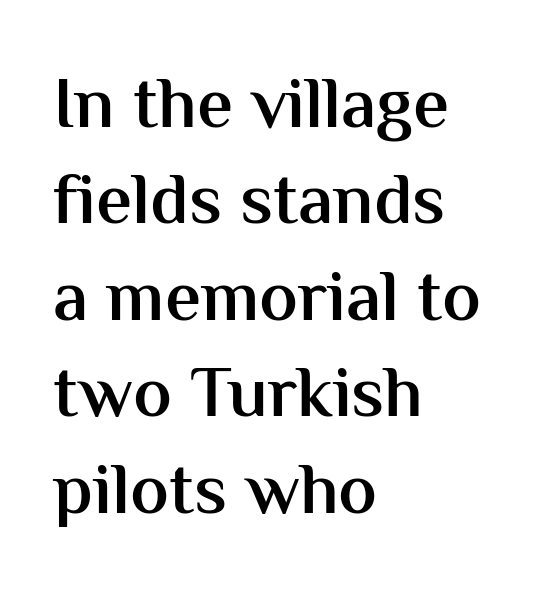
{"serif": "no", "italic": "no", "bold": "semi", "weight": "semibold", "width": "normal", "stroke_contrast": "medium", "x_height": "medium", "monospaced": "no", "underline": "no", "align": "left", "line_spacing": "normal", "line_spacing_ratio": 1.34, "letter_spacing": "normal", "letter_spacing_em": 0.0, "glyph_px": 72}
